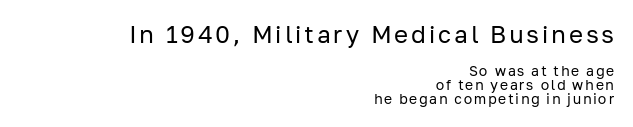
The image shows 24 px text type, upright; set right-aligned, tight line spacing (0.99x), not underlined; the first (top) block is 1.71x larger.
